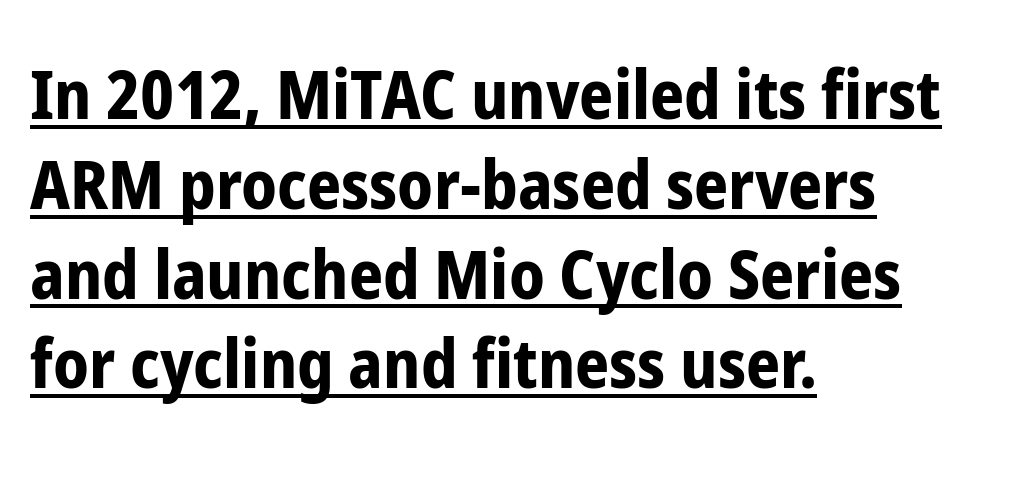
{"serif": "no", "italic": "no", "bold": "yes", "weight": "bold", "width": "condensed", "stroke_contrast": "low", "x_height": "medium", "monospaced": "no", "underline": "yes", "align": "left", "line_spacing": "normal", "line_spacing_ratio": 1.34, "letter_spacing": "normal", "letter_spacing_em": 0.0, "glyph_px": 67}
